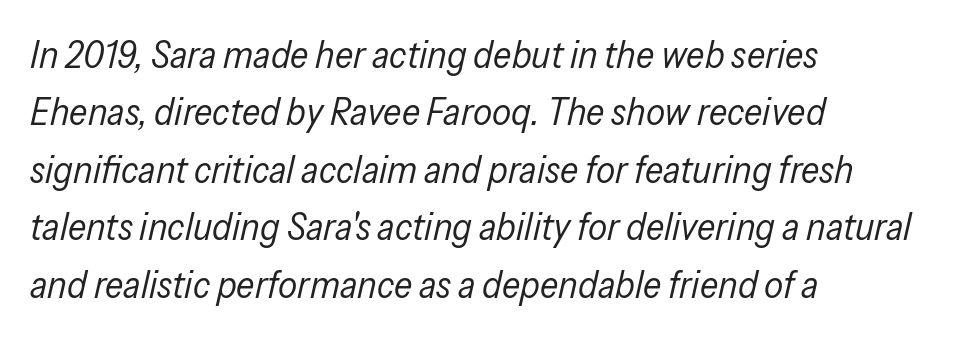
The image shows 38 px regular-weight, condensed type, italic (leaning right); set left-aligned, normal line spacing (1.51x), normal letter spacing, not underlined; low stroke contrast and a medium x-height.
